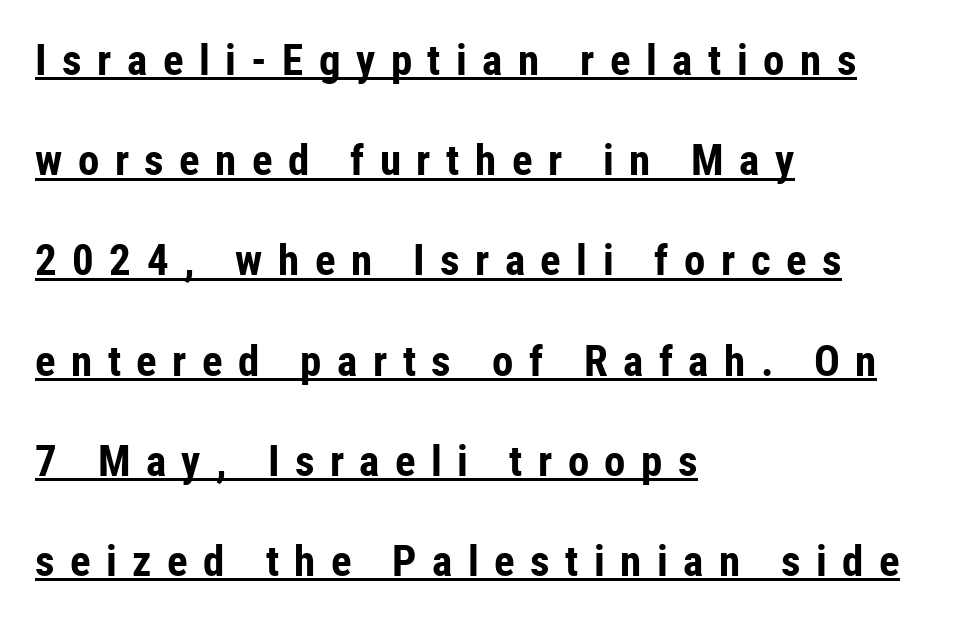
The image shows 43 px bold, condensed sans-serif type, upright; set left-aligned, loose line spacing (2.33x), unusually wide letter spacing (+0.36 em), underlined; low stroke contrast and a medium x-height.
